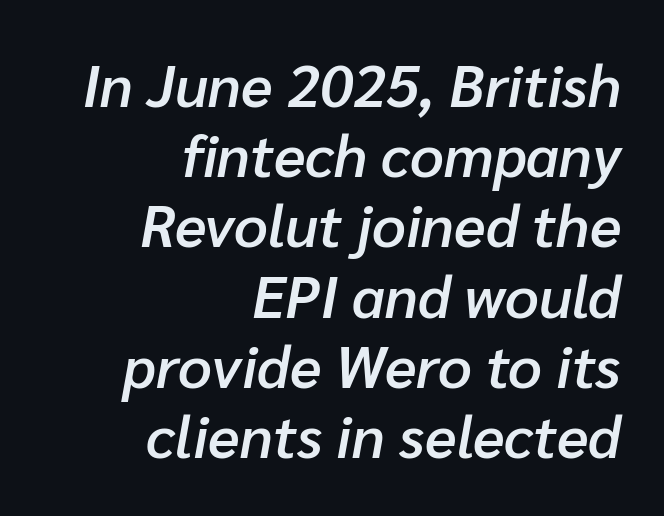
{"italic": "yes", "lean": "right", "slant_degrees": 10, "bold": "semi", "weight": "semibold", "width": "normal", "stroke_contrast": "low", "x_height": "medium", "monospaced": "no", "underline": "no", "align": "right", "line_spacing_ratio": 1.19, "letter_spacing": "normal", "letter_spacing_em": 0.0, "glyph_px": 59}
